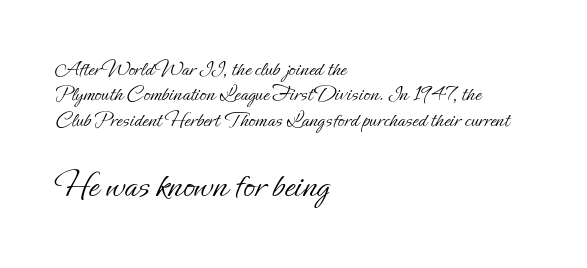
{"bold": "no", "weight": "light", "width": "normal", "stroke_contrast": "low", "x_height": "small", "monospaced": "no", "underline": "no", "align": "left", "line_spacing": "tight", "line_spacing_ratio": 1.15, "letter_spacing": "normal", "letter_spacing_em": 0.0, "larger_block": "second", "size_ratio": 1.73, "glyph_px": 38}
